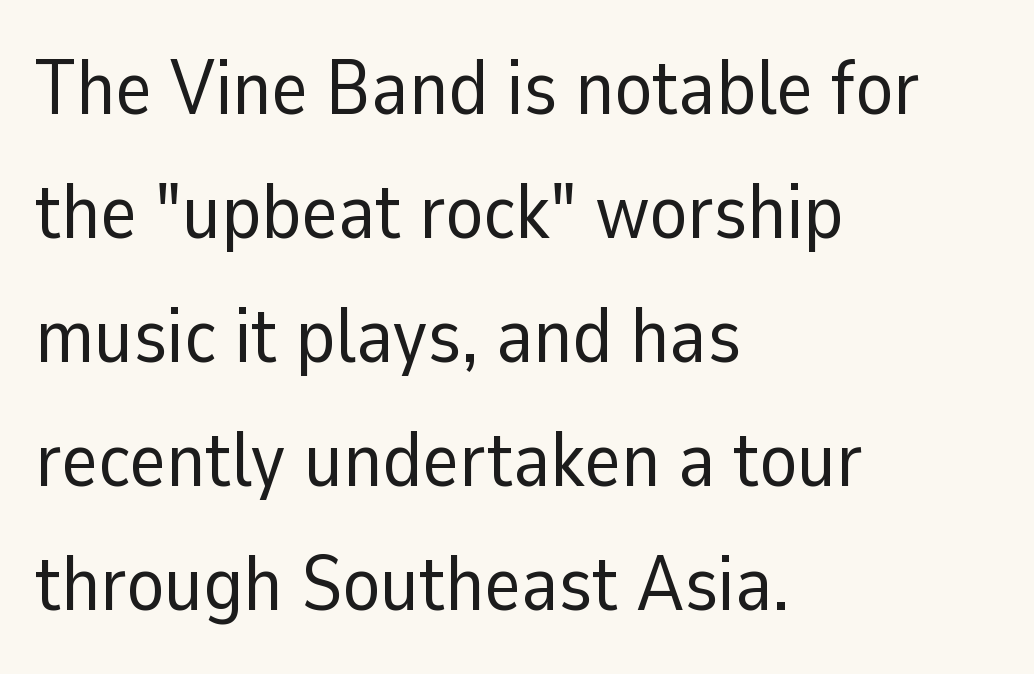
{"serif": "no", "italic": "no", "bold": "no", "weight": "regular", "width": "normal", "stroke_contrast": "low", "x_height": "medium", "monospaced": "no", "underline": "no", "align": "left", "line_spacing": "normal", "line_spacing_ratio": 1.59, "letter_spacing": "normal", "letter_spacing_em": 0.0, "glyph_px": 78}
